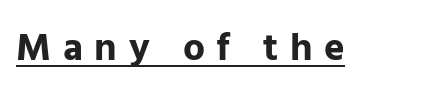
Q: Is the text bold? A: Yes.
Q: Is the text italic (slanted)? A: No, it is upright.
Q: Is the typeface a serif or a sans-serif typeface? A: Sans-serif.
Q: Is the text underlined? A: Yes.
Q: Is the spacing between letters normal or unusually wide? A: Unusually wide.
Q: Width (condensed, normal, or wide)? A: Normal.
Q: Stroke contrast? A: Low.
Q: x-height? A: Medium.
Q: Monospaced? A: No.
